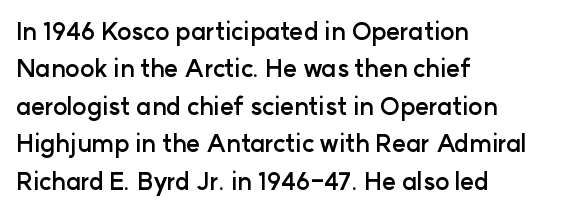
The image shows 24 px bold type, upright; set left-aligned, normal line spacing (1.56x), normal letter spacing, not underlined.
